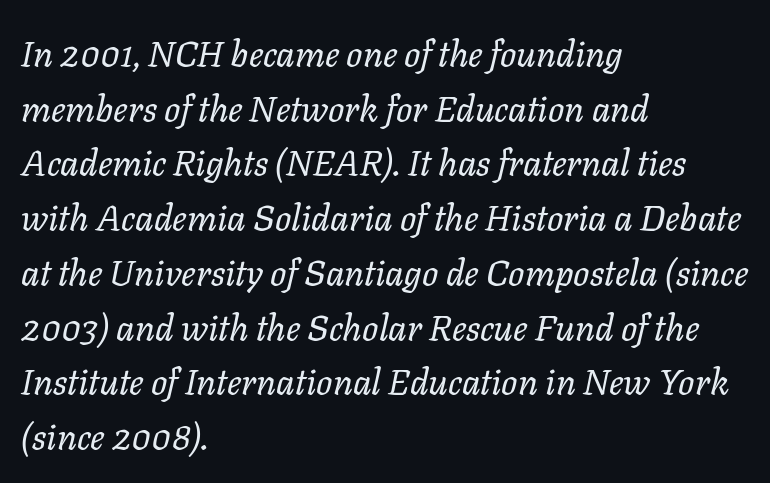
{"italic": "yes", "lean": "right", "slant_degrees": 11, "bold": "no", "weight": "regular", "width": "normal", "stroke_contrast": "low", "x_height": "medium", "monospaced": "no", "underline": "no", "align": "left", "line_spacing": "normal", "line_spacing_ratio": 1.52, "letter_spacing": "normal", "letter_spacing_em": 0.0, "glyph_px": 36}
